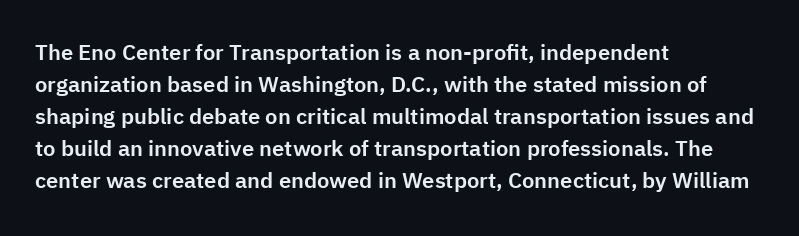
These lines were composed using upright roman letters. If you drew a ruler down the left edge, every line would touch it. In terms of leading, this rendering sits right in the middle. These lines keep a tight, regular rhythm from letter to letter. The glyphs are unaccompanied by any horizontal stroke below them.
